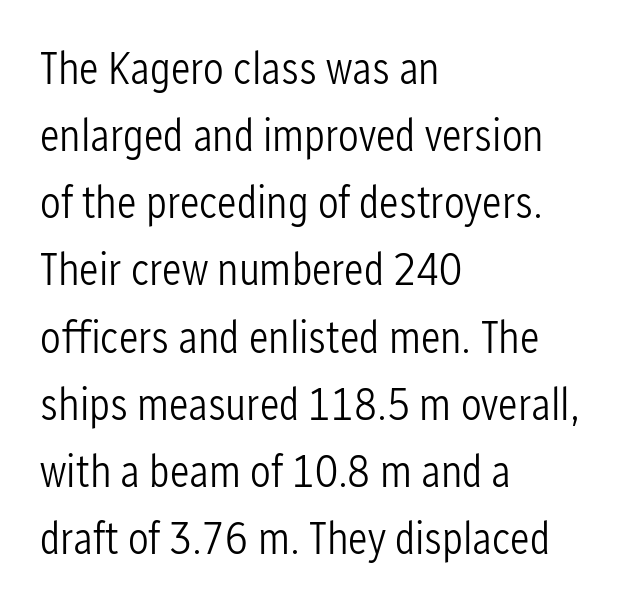
{"serif": "no", "italic": "no", "bold": "no", "weight": "light", "width": "condensed", "stroke_contrast": "low", "x_height": "medium", "monospaced": "no", "underline": "no", "align": "left", "line_spacing": "normal", "line_spacing_ratio": 1.46, "letter_spacing": "normal", "letter_spacing_em": 0.0, "glyph_px": 46}
